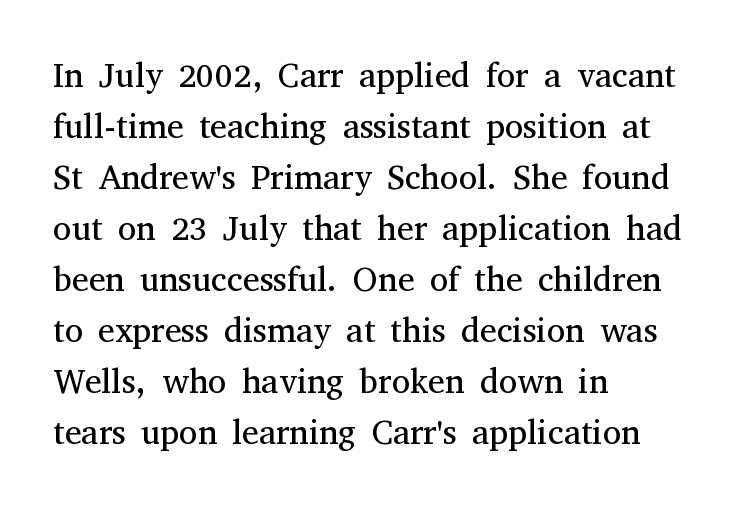
{"serif": "yes", "italic": "no", "bold": "no", "weight": "regular", "width": "normal", "stroke_contrast": "medium", "x_height": "medium", "monospaced": "no", "underline": "no", "align": "left", "line_spacing": "normal", "line_spacing_ratio": 1.5, "letter_spacing": "normal", "letter_spacing_em": 0.0, "glyph_px": 34}
